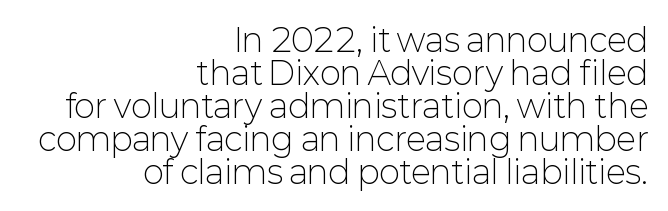
Q: Is the text bold? A: No.
Q: Is the text italic (slanted)? A: No, it is upright.
Q: Is the typeface a serif or a sans-serif typeface? A: Sans-serif.
Q: Is the text underlined? A: No.
Q: How is the paragraph aligned? A: Right-aligned.
Q: Is the spacing between letters normal or unusually wide? A: Normal.
Q: Is the spacing between lines tight, normal or loose? A: Tight.
Q: Width (condensed, normal, or wide)? A: Normal.
Q: Stroke contrast? A: Low.
Q: x-height? A: Medium.
Q: Monospaced? A: No.
